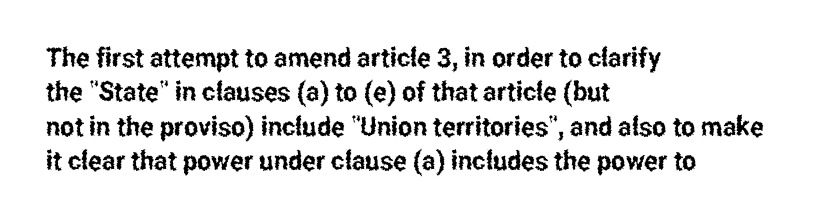
{"italic": "no", "underline": "no", "align": "left", "line_spacing": "normal", "line_spacing_ratio": 1.27, "letter_spacing": "normal", "letter_spacing_em": 0.0, "glyph_px": 27}
